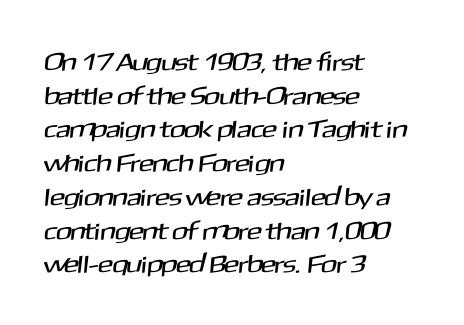
Q: Is the text underlined? A: No.
Q: How is the paragraph aligned? A: Left-aligned.
Q: Is the spacing between letters normal or unusually wide? A: Normal.
Q: Is the spacing between lines tight, normal or loose? A: Normal.
